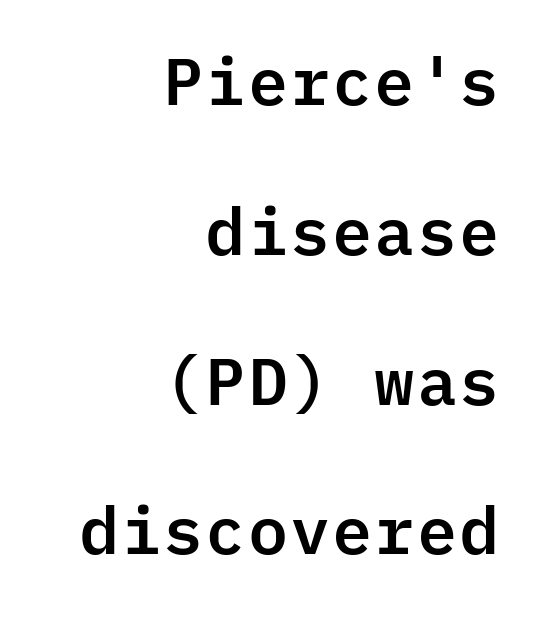
Q: Is the text italic (slanted)? A: No, it is upright.
Q: Is the typeface a serif or a sans-serif typeface? A: Sans-serif.
Q: Is the text underlined? A: No.
Q: How is the paragraph aligned? A: Right-aligned.
Q: Is the spacing between letters normal or unusually wide? A: Normal.
Q: Is the spacing between lines tight, normal or loose? A: Loose.
Q: Width (condensed, normal, or wide)? A: Normal.
Q: Stroke contrast? A: Low.
Q: x-height? A: Medium.
Q: Monospaced? A: Yes.
